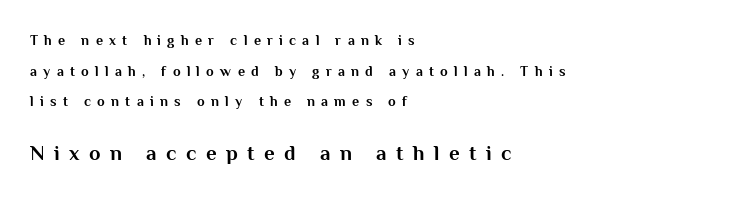
Q: Is the text bold? A: Yes.
Q: Is the text italic (slanted)? A: No, it is upright.
Q: Is the text underlined? A: No.
Q: How is the paragraph aligned? A: Left-aligned.
Q: Is the spacing between letters normal or unusually wide? A: Unusually wide.
Q: Is the spacing between lines tight, normal or loose? A: Loose.
Q: Which block of text is set in a larger size, the first (top) or the second (bottom)? A: The second (bottom) one.
